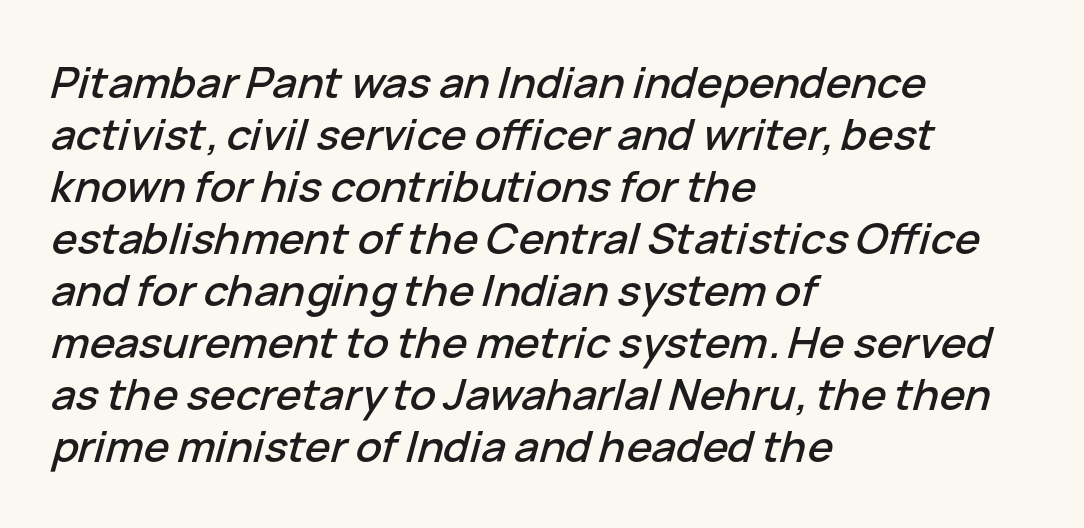
The image shows 43 px text type, italic (leaning right); set left-aligned, line spacing 1.21x, normal letter spacing, not underlined; low stroke contrast and a medium x-height.
